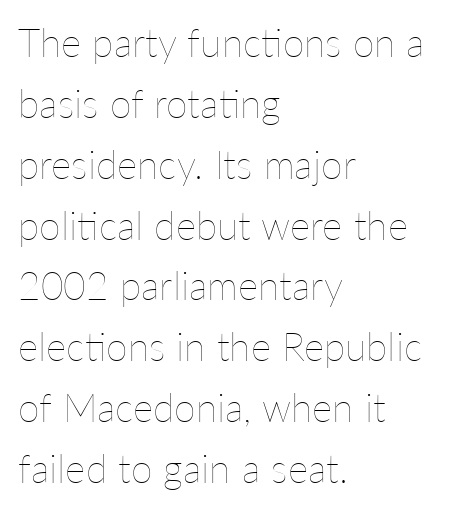
The image shows 39 px thin type, upright; set left-aligned, normal line spacing (1.56x), normal letter spacing, not underlined; low stroke contrast and a medium x-height.
